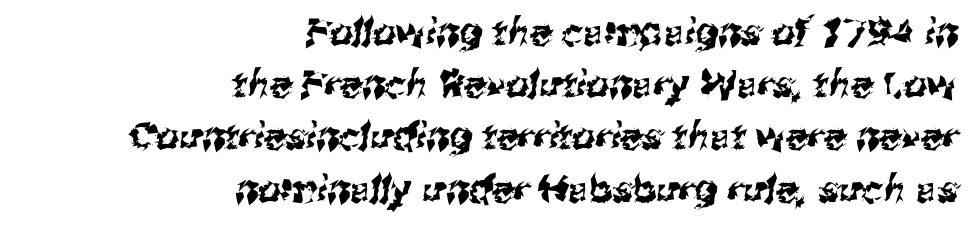
{"serif": "no", "width": "normal", "stroke_contrast": "medium", "x_height": "medium", "monospaced": "no", "underline": "no", "align": "right", "line_spacing": "normal", "line_spacing_ratio": 1.41, "letter_spacing": "normal", "letter_spacing_em": 0.0, "glyph_px": 37}
